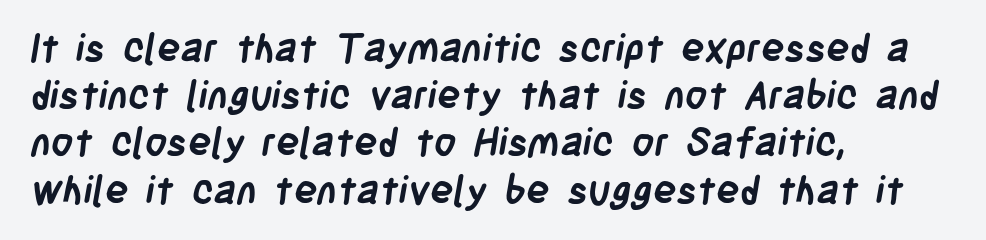
The image shows 39 px semibold, condensed sans-serif type; set left-aligned, line spacing 1.21x, normal letter spacing, not underlined; low stroke contrast and a large x-height.
